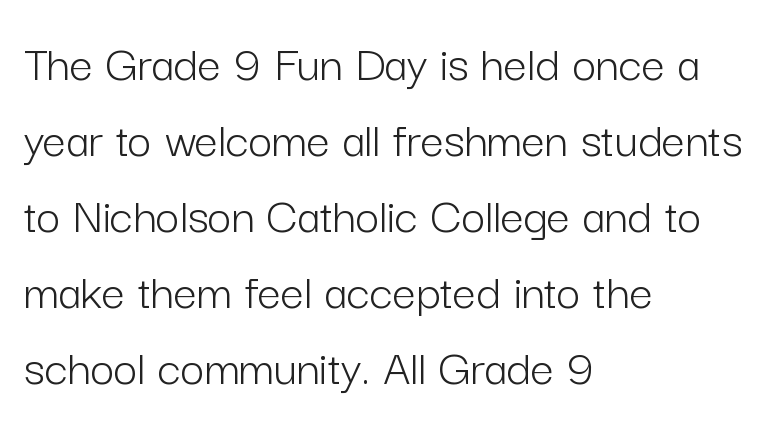
{"serif": "no", "italic": "no", "bold": "no", "weight": "light", "width": "normal", "stroke_contrast": "low", "x_height": "medium", "monospaced": "no", "underline": "no", "align": "left", "line_spacing": "normal", "line_spacing_ratio": 1.46, "letter_spacing": "normal", "letter_spacing_em": 0.0, "glyph_px": 52}
